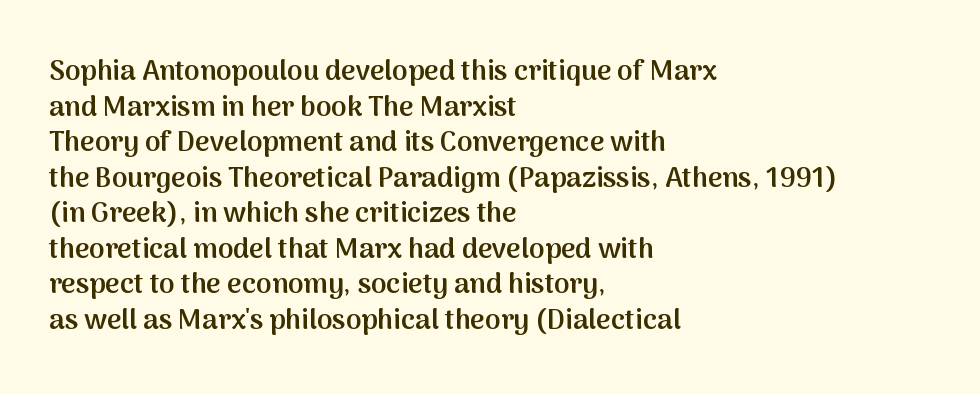
{"serif": "no", "italic": "no", "bold": "semi", "weight": "semibold", "width": "normal", "stroke_contrast": "medium", "x_height": "medium", "monospaced": "no", "underline": "no", "align": "left", "line_spacing": "normal", "line_spacing_ratio": 1.27, "letter_spacing": "normal", "letter_spacing_em": 0.0, "glyph_px": 28}
